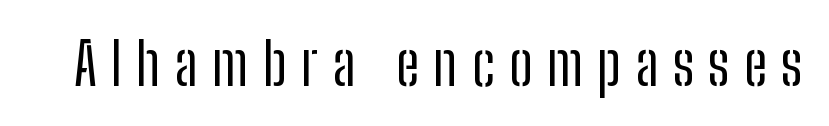
{"serif": "no", "italic": "no", "bold": "no", "weight": "regular", "width": "condensed", "stroke_contrast": "low", "x_height": "medium", "monospaced": "no", "underline": "no", "letter_spacing": "wide", "letter_spacing_em": 0.24, "glyph_px": 59}
